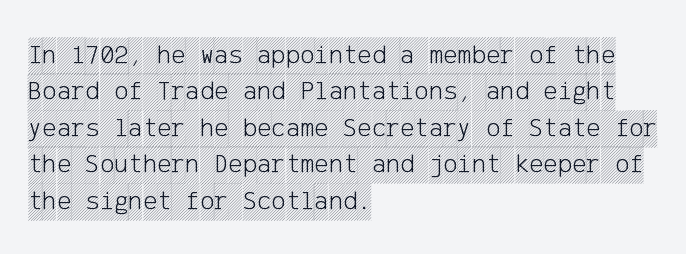
Q: Is the text italic (slanted)? A: No, it is upright.
Q: Is the text underlined? A: No.
Q: How is the paragraph aligned? A: Left-aligned.
Q: Is the spacing between letters normal or unusually wide? A: Normal.
Q: Is the spacing between lines tight, normal or loose? A: Normal.
